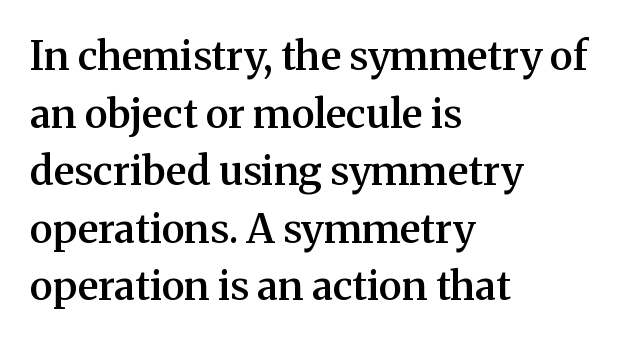
{"serif": "yes", "italic": "no", "bold": "semi", "weight": "semibold", "width": "normal", "stroke_contrast": "medium", "x_height": "medium", "monospaced": "no", "underline": "no", "align": "left", "line_spacing": "normal", "line_spacing_ratio": 1.44, "letter_spacing": "normal", "letter_spacing_em": 0.0, "glyph_px": 40}
